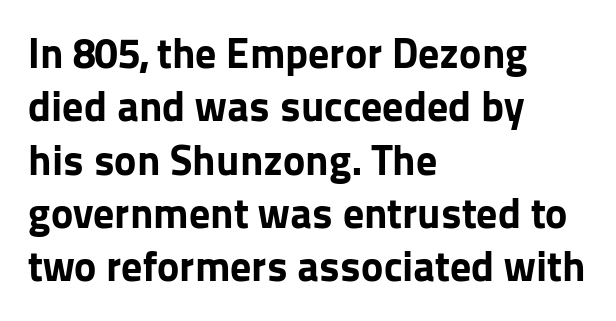
The image shows 42 px bold sans-serif type, upright; set left-aligned, normal line spacing (1.27x), normal letter spacing, not underlined; low stroke contrast and a medium x-height.
